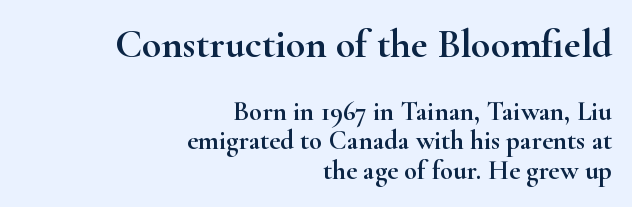
The image shows 40 px wide serif type, upright; set right-aligned, tight line spacing (1.08x), normal letter spacing, not underlined; the first (top) block is 1.48x larger; high stroke contrast and a small x-height.
